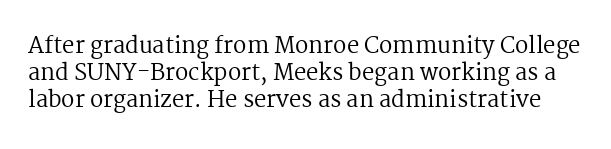
The image shows 22 px text type, upright; set line spacing 1.23x, normal letter spacing, not underlined.
